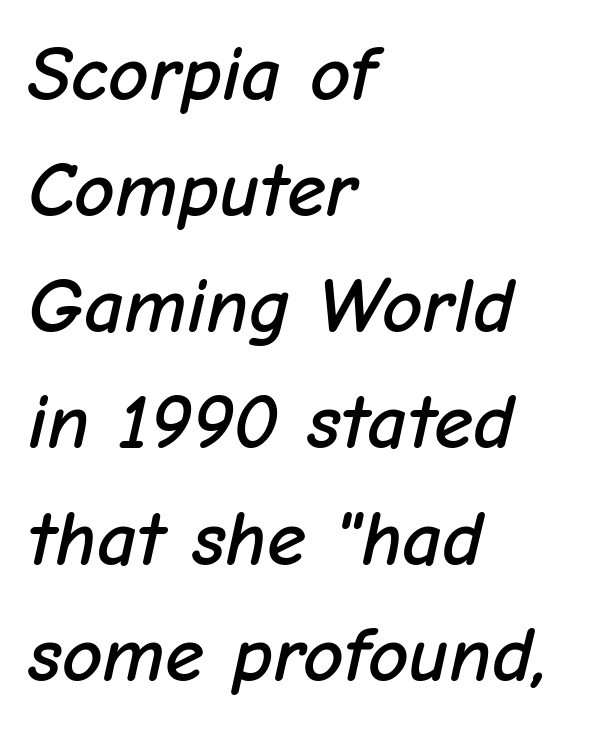
Q: Is the text italic (slanted)? A: Yes, it leans right by about 12 degrees.
Q: Is the text underlined? A: No.
Q: How is the paragraph aligned? A: Left-aligned.
Q: Is the spacing between letters normal or unusually wide? A: Normal.
Q: Is the spacing between lines tight, normal or loose? A: Normal.
Q: Width (condensed, normal, or wide)? A: Normal.
Q: Stroke contrast? A: Low.
Q: x-height? A: Medium.
Q: Monospaced? A: No.
